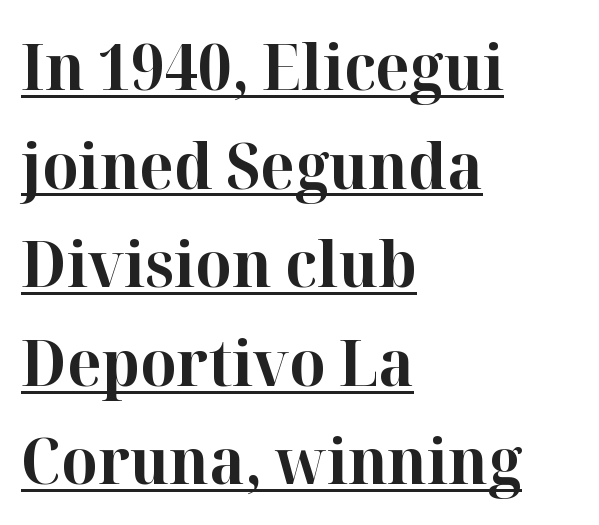
Q: Is the text bold? A: Yes.
Q: Is the text italic (slanted)? A: No, it is upright.
Q: Is the typeface a serif or a sans-serif typeface? A: Serif.
Q: Is the text underlined? A: Yes.
Q: How is the paragraph aligned? A: Left-aligned.
Q: Is the spacing between letters normal or unusually wide? A: Normal.
Q: Is the spacing between lines tight, normal or loose? A: Normal.
Q: Width (condensed, normal, or wide)? A: Normal.
Q: Stroke contrast? A: High.
Q: x-height? A: Medium.
Q: Monospaced? A: No.
